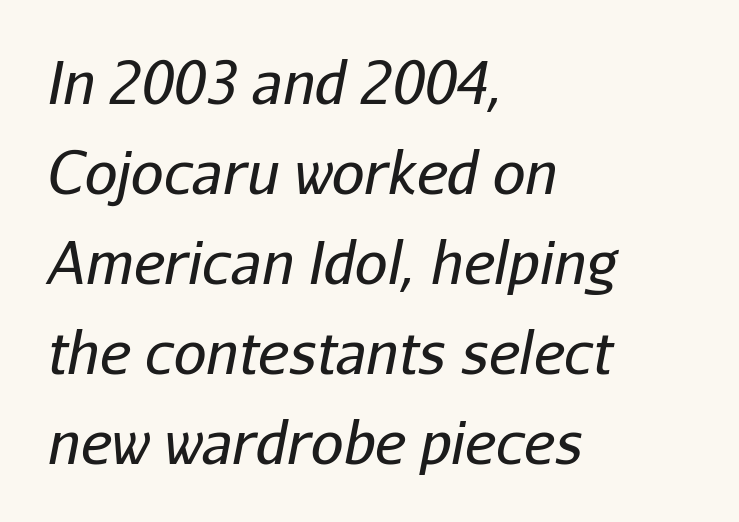
Q: Is the text bold? A: No.
Q: Is the text italic (slanted)? A: Yes, it leans right by about 11 degrees.
Q: Is the text underlined? A: No.
Q: How is the paragraph aligned? A: Left-aligned.
Q: Is the spacing between letters normal or unusually wide? A: Normal.
Q: Is the spacing between lines tight, normal or loose? A: Normal.
Q: Width (condensed, normal, or wide)? A: Normal.
Q: Stroke contrast? A: Low.
Q: x-height? A: Medium.
Q: Monospaced? A: No.
